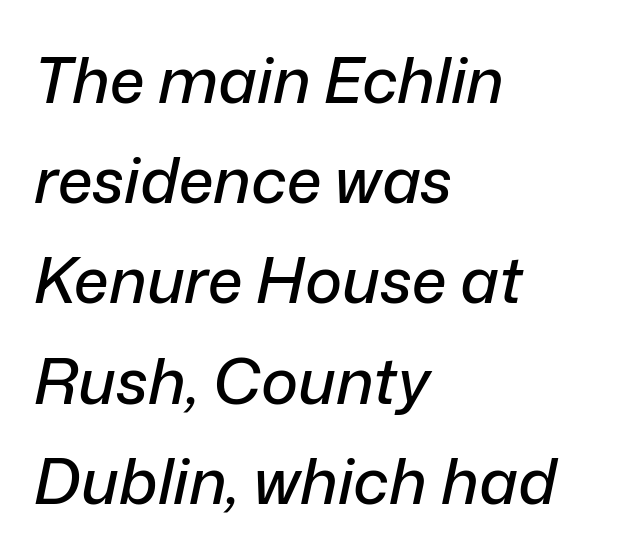
{"italic": "yes", "lean": "right", "slant_degrees": 12, "width": "normal", "stroke_contrast": "low", "x_height": "medium", "monospaced": "no", "underline": "no", "align": "left", "line_spacing": "normal", "line_spacing_ratio": 1.59, "letter_spacing": "normal", "letter_spacing_em": 0.0, "glyph_px": 63}
